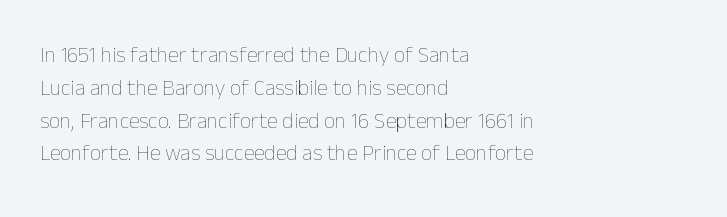
The image shows 22 px text type, upright; set left-aligned, normal line spacing (1.49x), normal letter spacing, not underlined.
